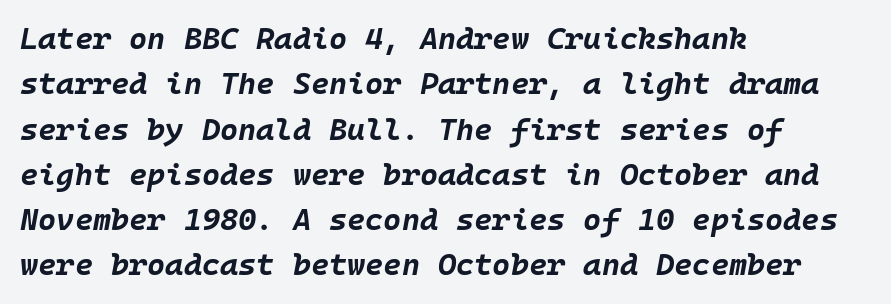
The image shows 31 px bold type, italic (leaning right), monospaced; set left-aligned, normal line spacing (1.46x), normal letter spacing, not underlined; low stroke contrast and a large x-height.
